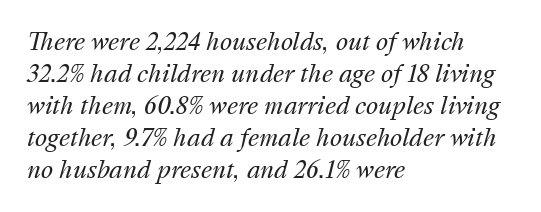
{"italic": "yes", "lean": "right", "slant_degrees": 16, "bold": "no", "underline": "no", "align": "left", "line_spacing": "normal", "line_spacing_ratio": 1.39, "letter_spacing": "normal", "letter_spacing_em": 0.0, "glyph_px": 23}
